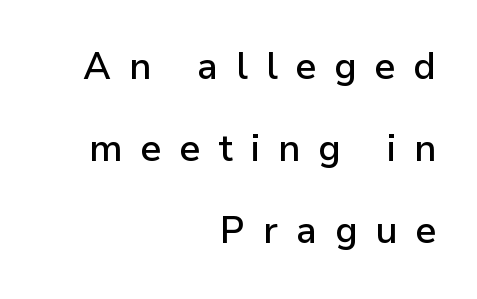
The image shows 37 px semibold sans-serif type, upright; set right-aligned, loose line spacing (2.22x), unusually wide letter spacing (+0.48 em), not underlined; low stroke contrast and a medium x-height.
